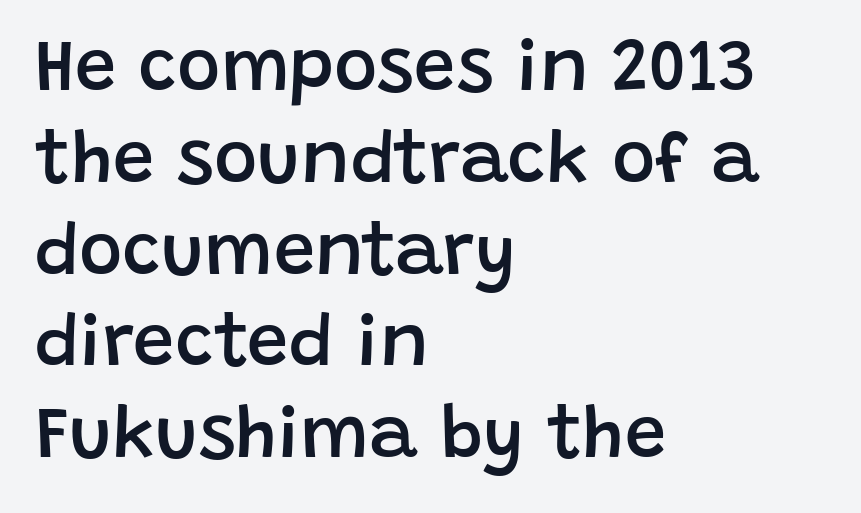
Regarding serifs, this sample does without them. Compared with typical body copy, the letter spacing here is the same. The letters stand straight up with perfectly vertical stems. Bare-footed words on every line.
